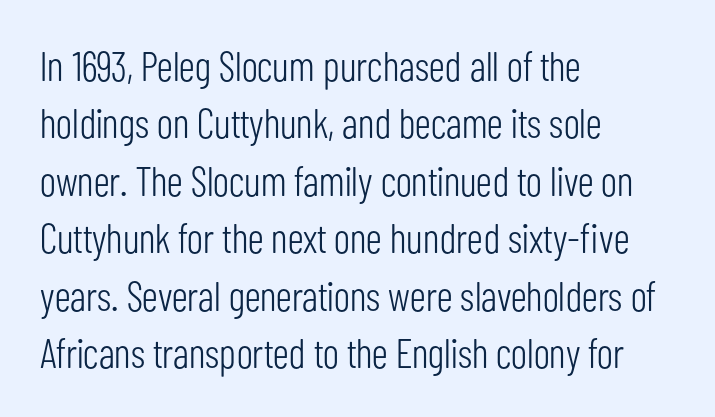
Each new line begins a customary step beneath the previous one. A quiet, ordinary-to-light weight characterises the typeface. The passage shown is typed in a proportional face where columns would drift. Does the lettering tilt? It doesn't — this is upright.
